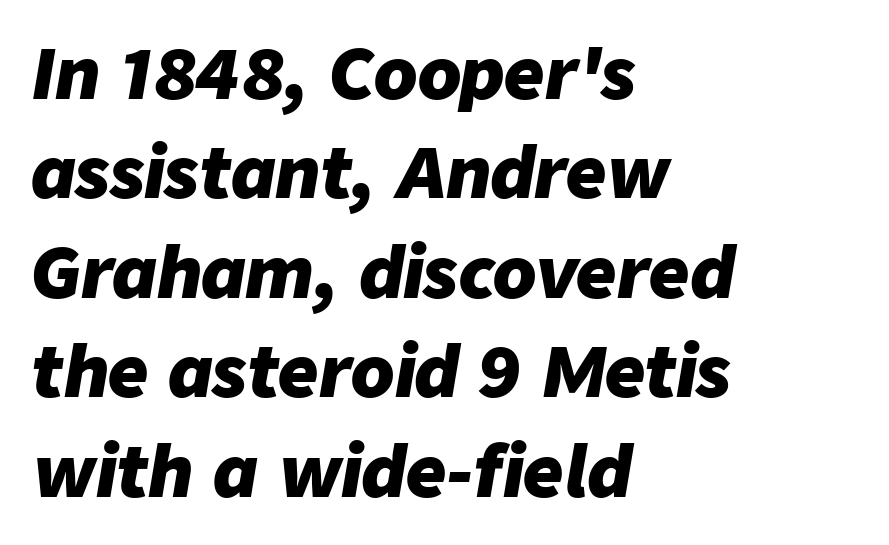
Do the characters align in a grid? No, the font is proportional. The rendering applies a slant to the glyphs. Leading matches the norm, producing a regular column. Words float on clear page, feet unadorned. Weight check: bold — yes, fully.
